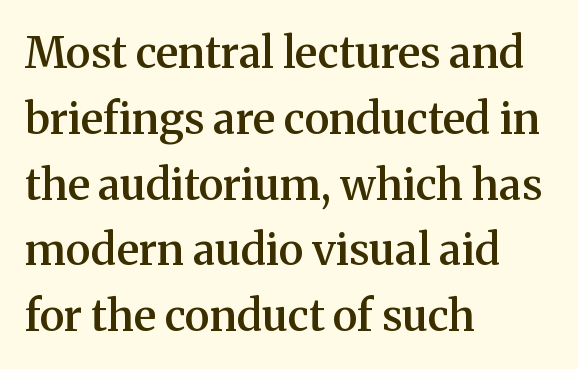
The image shows 43 px semibold serif type, upright; set left-aligned, normal line spacing (1.53x), normal letter spacing, not underlined; medium stroke contrast and a medium x-height.
